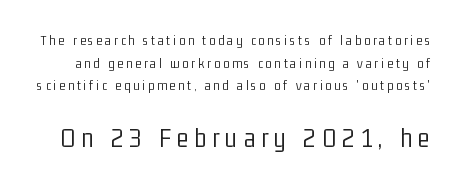
{"serif": "no", "italic": "no", "bold": "no", "weight": "light", "width": "condensed", "stroke_contrast": "low", "x_height": "medium", "monospaced": "no", "underline": "no", "line_spacing": "normal", "line_spacing_ratio": 1.62, "letter_spacing": "wide", "letter_spacing_em": 0.21, "larger_block": "second", "size_ratio": 2.0, "glyph_px": 28}
